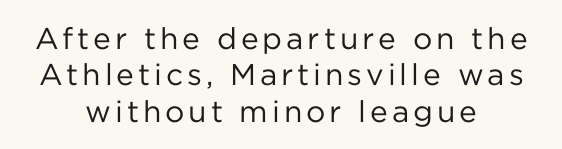
{"serif": "no", "italic": "no", "bold": "no", "weight": "regular", "width": "normal", "stroke_contrast": "low", "x_height": "medium", "monospaced": "no", "underline": "no", "align": "center", "line_spacing_ratio": 1.21, "glyph_px": 30}
